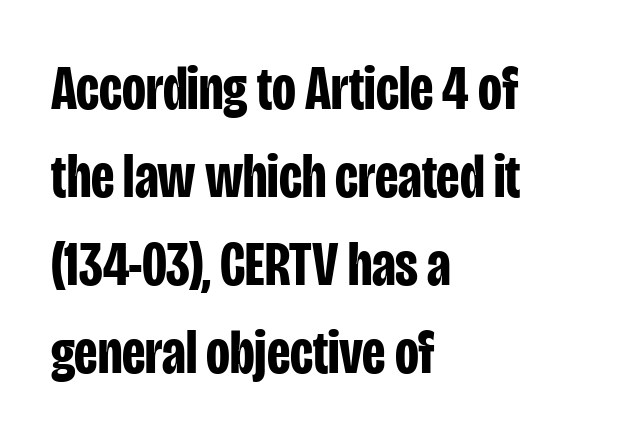
Characters remain perfectly vertical along every line. You could not count columns in this text — the font is proportionally spaced. In terms of weight, the rendering is a true, heavy bold. Underlining? Definitely not there. Stroke terminals: plain, sans-serif. Words appear dense and cohesive because spacing is normal.
